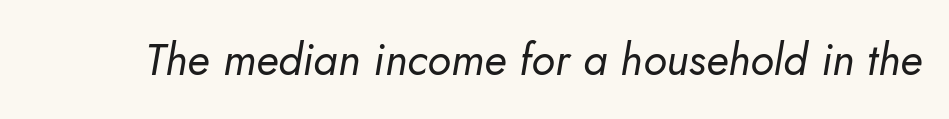
Caption: standard tracking, unaltered. Designer's note — italics engaged. This rendering features lettering with no underline. The typeface has the unassuming heft of standard copy or less. This sample has the flowing, uneven cadence of proportional lettering.
